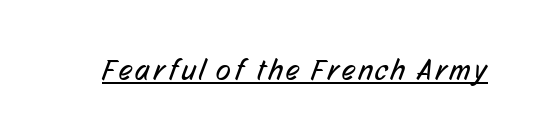
{"serif": "no", "bold": "no", "weight": "regular", "width": "condensed", "stroke_contrast": "low", "x_height": "medium", "monospaced": "no", "underline": "yes", "glyph_px": 30}
